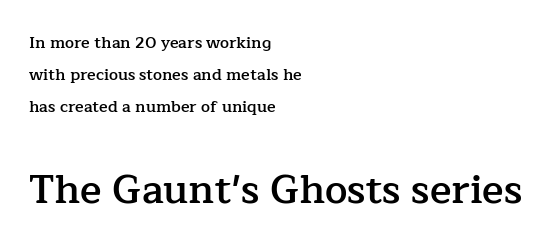
The image shows 40 px semibold serif type, upright; set left-aligned, loose line spacing (2.0x), normal letter spacing, not underlined; the second (bottom) block is 2.5x larger; low stroke contrast and a medium x-height.
